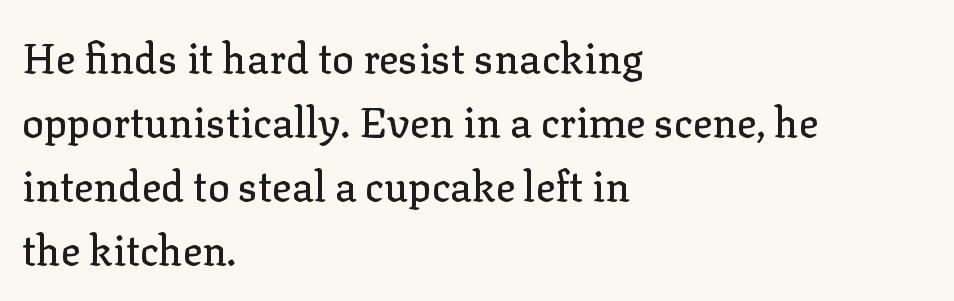
{"serif": "yes", "italic": "no", "width": "normal", "stroke_contrast": "low", "x_height": "medium", "monospaced": "no", "underline": "no", "align": "left", "line_spacing": "normal", "line_spacing_ratio": 1.56, "letter_spacing": "normal", "letter_spacing_em": 0.0, "glyph_px": 41}
